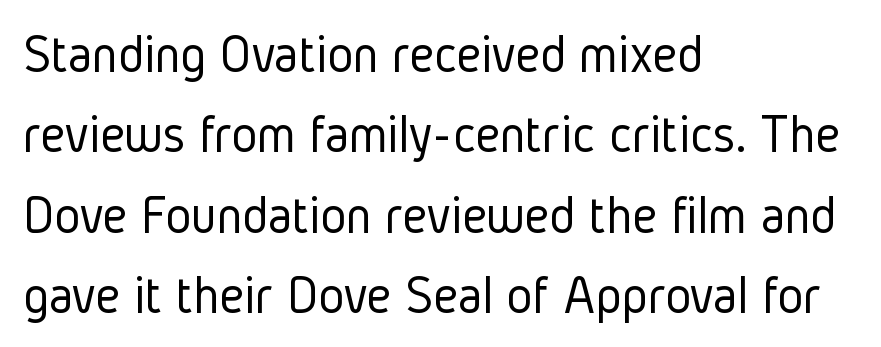
The rag falls on the right side of this text block. Unlike italic type, these characters show no tilt at all. Here the designer chose a conventional face with non-uniform glyph widths. The glyphs in this specimen are sans serif. Counters stay open thanks to moderate or lighter strokes.
